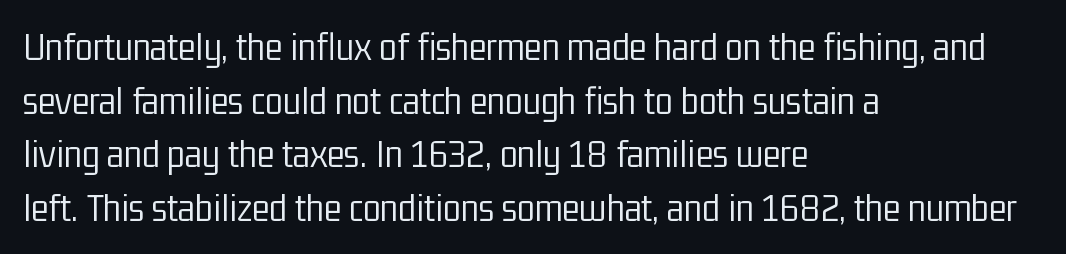
Q: Is the text bold? A: No.
Q: Is the text italic (slanted)? A: No, it is upright.
Q: Is the typeface a serif or a sans-serif typeface? A: Sans-serif.
Q: Is the text underlined? A: No.
Q: How is the paragraph aligned? A: Left-aligned.
Q: Is the spacing between letters normal or unusually wide? A: Normal.
Q: Is the spacing between lines tight, normal or loose? A: Normal.
Q: Width (condensed, normal, or wide)? A: Condensed.
Q: Stroke contrast? A: Low.
Q: x-height? A: Medium.
Q: Monospaced? A: No.
